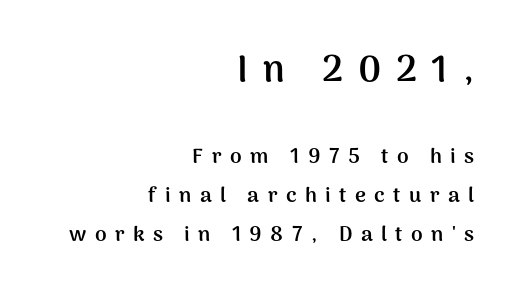
{"serif": "no", "italic": "no", "bold": "yes", "weight": "semibold", "width": "normal", "stroke_contrast": "medium", "x_height": "medium", "monospaced": "no", "underline": "no", "align": "right", "line_spacing_ratio": 1.87, "letter_spacing": "wide", "letter_spacing_em": 0.4, "larger_block": "first", "size_ratio": 1.76, "glyph_px": 37}
